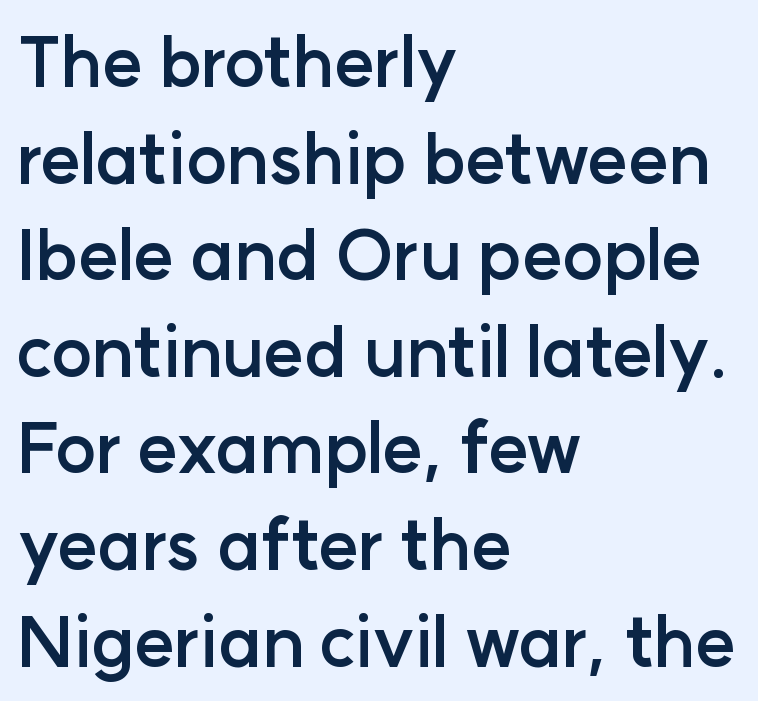
{"serif": "no", "italic": "no", "bold": "yes", "weight": "semibold", "width": "normal", "stroke_contrast": "low", "x_height": "medium", "monospaced": "no", "underline": "no", "align": "left", "line_spacing": "normal", "line_spacing_ratio": 1.4, "letter_spacing": "normal", "letter_spacing_em": 0.0, "glyph_px": 69}
